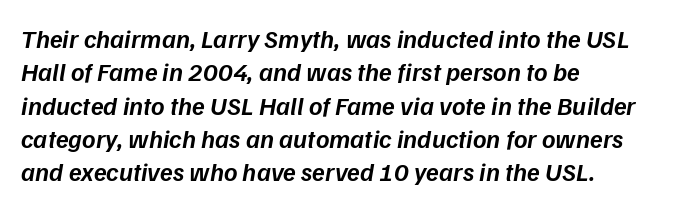
Lines of text with bare space underneath. Horizontal bands of white between lines are of average thickness. On the weight axis this lands at semibold, roughly 600. Horizontally, the lines are justified to the leading edge only.
